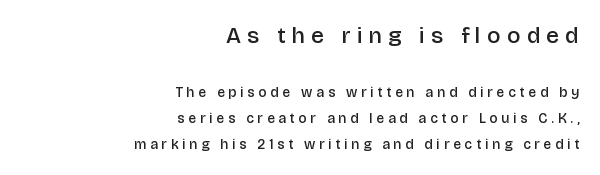
{"italic": "no", "bold": "semi", "underline": "no", "align": "right", "line_spacing_ratio": 1.88, "letter_spacing": "wide", "letter_spacing_em": 0.27, "larger_block": "first", "size_ratio": 1.64, "glyph_px": 23}
